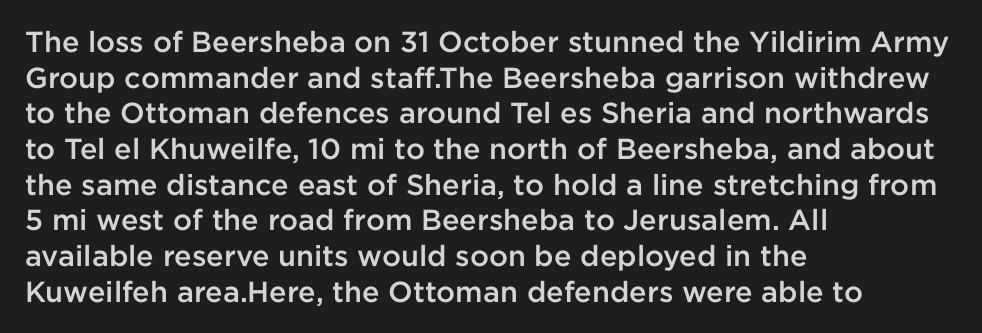
Q: Is the text bold? A: Semi-bold.
Q: Is the text italic (slanted)? A: No, it is upright.
Q: Is the typeface a serif or a sans-serif typeface? A: Sans-serif.
Q: Is the text underlined? A: No.
Q: How is the paragraph aligned? A: Left-aligned.
Q: Is the spacing between letters normal or unusually wide? A: Normal.
Q: Width (condensed, normal, or wide)? A: Normal.
Q: Stroke contrast? A: Low.
Q: x-height? A: Medium.
Q: Monospaced? A: No.
